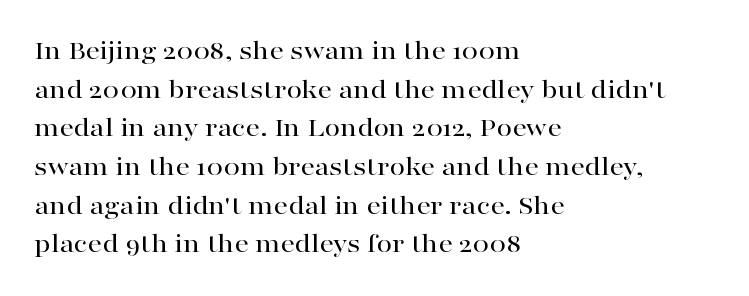
{"serif": "yes", "italic": "no", "width": "wide", "stroke_contrast": "high", "x_height": "medium", "monospaced": "no", "underline": "no", "align": "left", "line_spacing": "normal", "line_spacing_ratio": 1.38, "letter_spacing": "normal", "letter_spacing_em": 0.0, "glyph_px": 28}
